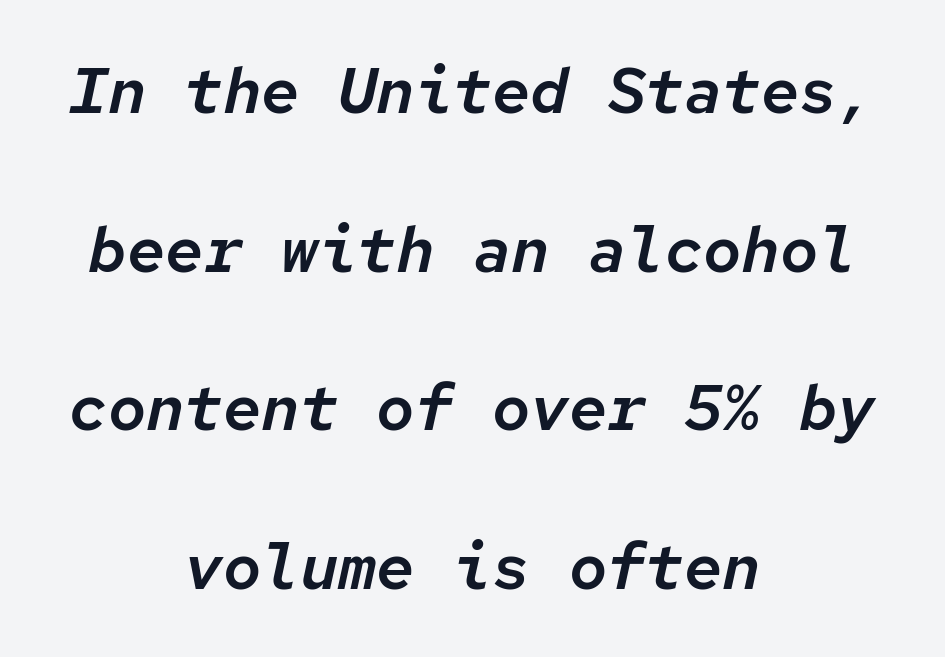
The image shows 64 px text type, italic (leaning right), monospaced; set centered, loose line spacing (2.48x), normal letter spacing, not underlined; low stroke contrast and a medium x-height.
